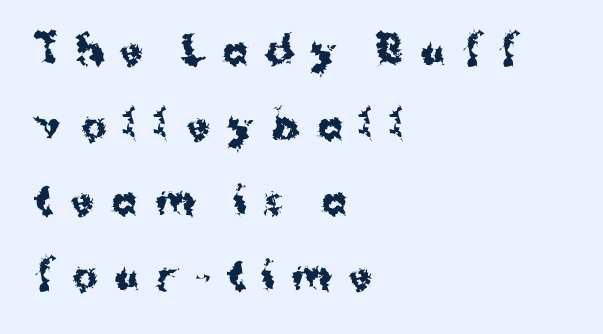
How would I describe the line gaps? Wide and relaxed. A classic flush-left, rag-right setting is used for this passage. Serif or sans? Sans — the stroke terminals are bare. This rendering features lettering with no underline. The passage shown has open, widely tracked lettering throughout. A typesetter would mark this as roman, not italic.
